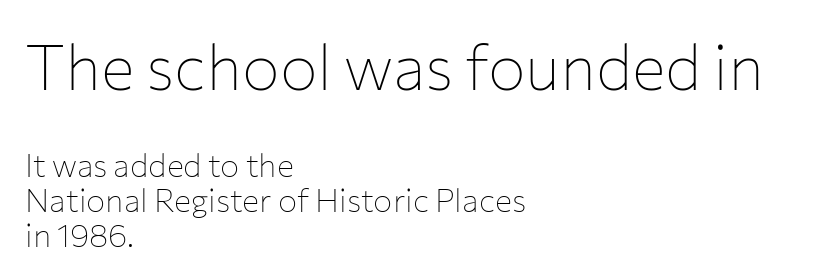
{"serif": "no", "italic": "no", "bold": "no", "weight": "thin", "width": "normal", "stroke_contrast": "low", "x_height": "medium", "monospaced": "no", "underline": "no", "align": "left", "line_spacing": "tight", "line_spacing_ratio": 1.09, "letter_spacing": "normal", "letter_spacing_em": 0.0, "larger_block": "first", "size_ratio": 1.97, "glyph_px": 63}
